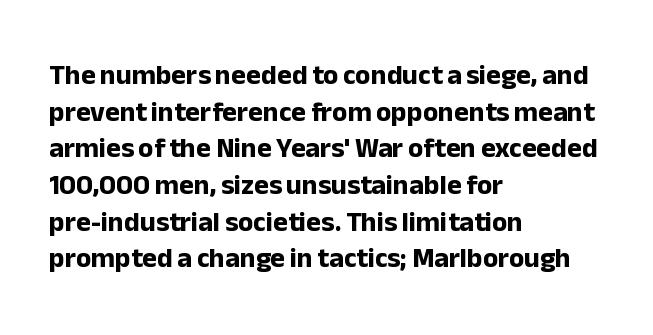
Compared with typical paragraphs, the rows here are spaced about the same. Is this a fixed-width face? No — the glyphs have proportional, varying widths. The line texture is even and compact thanks to regular tracking. Each glyph is drawn with heavy, bold strokes.
